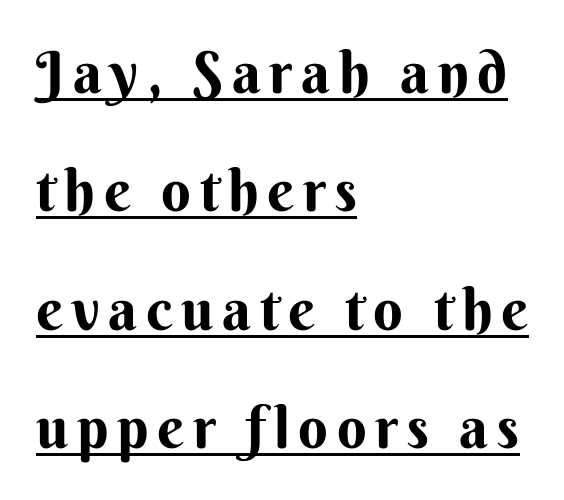
Q: Is the text bold? A: Yes.
Q: Is the text italic (slanted)? A: No, it is upright.
Q: Is the typeface a serif or a sans-serif typeface? A: Sans-serif.
Q: Is the text underlined? A: Yes.
Q: How is the paragraph aligned? A: Left-aligned.
Q: Is the spacing between lines tight, normal or loose? A: Loose.
Q: Width (condensed, normal, or wide)? A: Normal.
Q: Stroke contrast? A: Medium.
Q: x-height? A: Small.
Q: Monospaced? A: No.
